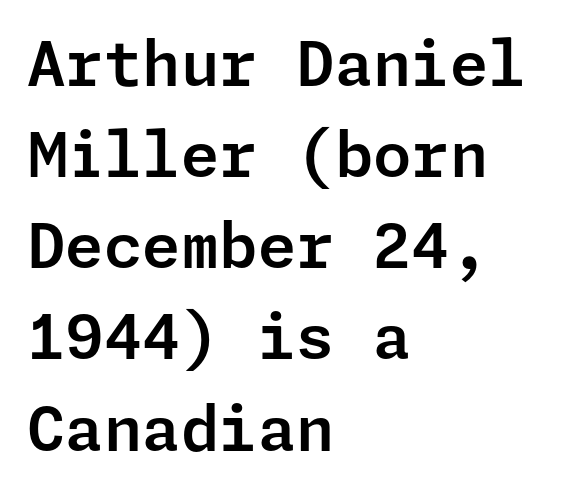
Short and long lines alike share a common starting point at left. Nothing sits at the stroke ends, so this counts as sans-serif. The type sits square on the baseline with zero lean. The letters sit at their default tracking, neither squeezed nor spread. How would I describe the line gaps? Plain and ordinary. Underlining? Definitely not there.
